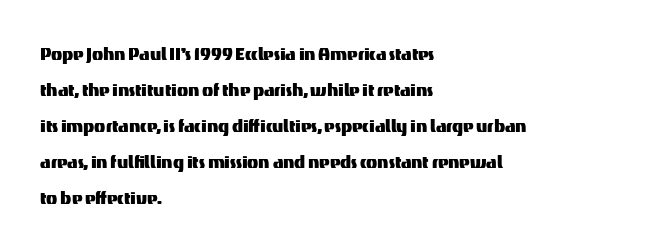
{"italic": "no", "underline": "no", "align": "left", "line_spacing": "normal", "line_spacing_ratio": 1.56, "letter_spacing": "normal", "letter_spacing_em": 0.0, "glyph_px": 23}
